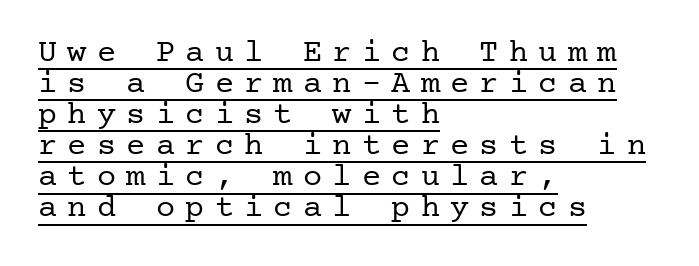
{"serif": "yes", "italic": "no", "bold": "no", "weight": "regular", "width": "normal", "stroke_contrast": "low", "x_height": "medium", "underline": "yes", "align": "left", "line_spacing": "tight", "line_spacing_ratio": 0.97, "letter_spacing": "wide", "letter_spacing_em": 0.32, "glyph_px": 32}
